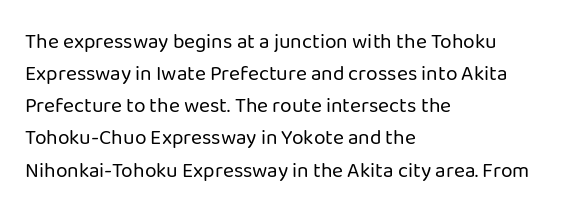
The image shows 21 px text type, upright; set left-aligned, normal line spacing (1.53x), normal letter spacing, not underlined.
